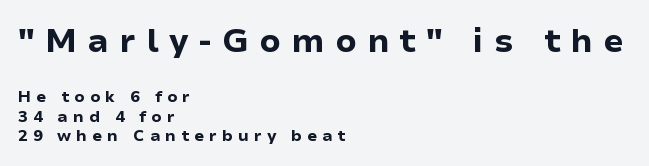
{"serif": "no", "italic": "no", "bold": "yes", "weight": "bold", "width": "normal", "stroke_contrast": "low", "x_height": "medium", "monospaced": "no", "underline": "no", "align": "left", "line_spacing_ratio": 1.23, "letter_spacing": "wide", "letter_spacing_em": 0.31, "larger_block": "first", "size_ratio": 2.06, "glyph_px": 33}
